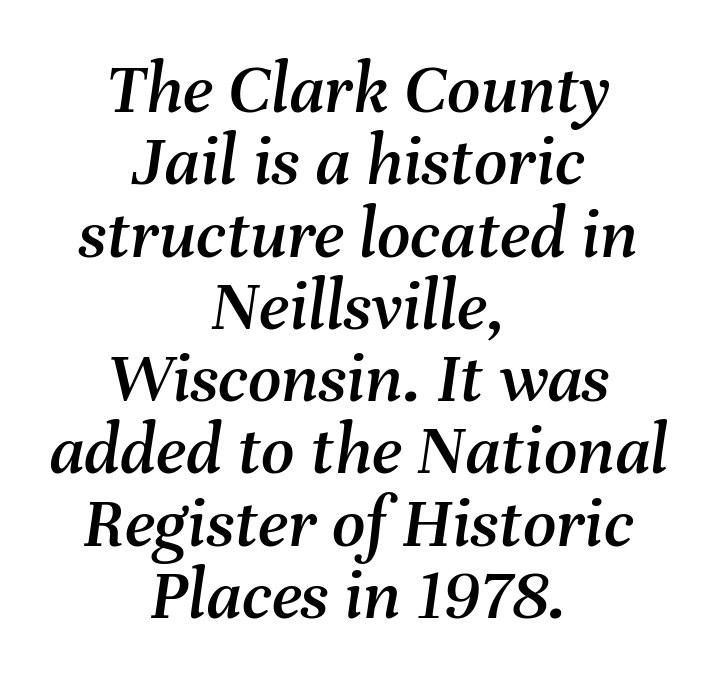
{"italic": "yes", "lean": "right", "slant_degrees": 8, "width": "normal", "stroke_contrast": "medium", "x_height": "medium", "monospaced": "no", "underline": "no", "align": "center", "line_spacing": "tight", "line_spacing_ratio": 0.99, "letter_spacing": "normal", "letter_spacing_em": 0.0, "glyph_px": 73}
